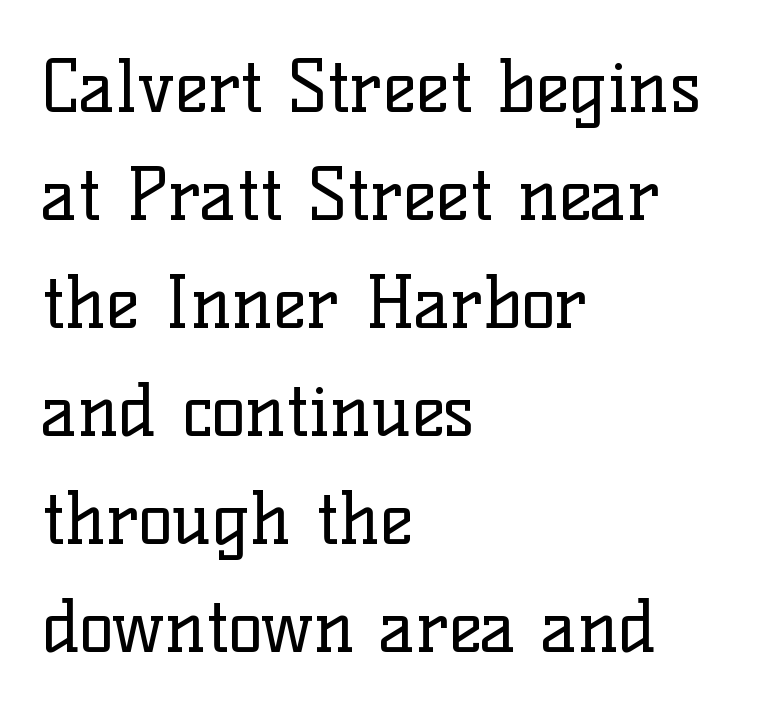
{"serif": "yes", "italic": "no", "bold": "no", "weight": "regular", "width": "normal", "stroke_contrast": "low", "x_height": "medium", "monospaced": "no", "underline": "no", "align": "left", "line_spacing": "normal", "line_spacing_ratio": 1.5, "letter_spacing": "normal", "letter_spacing_em": 0.0, "glyph_px": 72}
